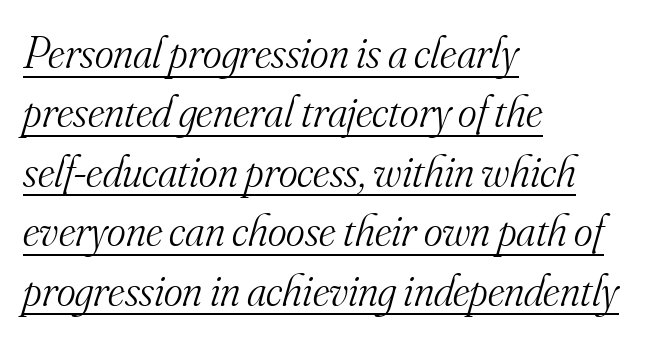
The image shows 45 px light serif type, italic (leaning right); set left-aligned, normal line spacing (1.32x), normal letter spacing, underlined; medium stroke contrast and a small x-height.
